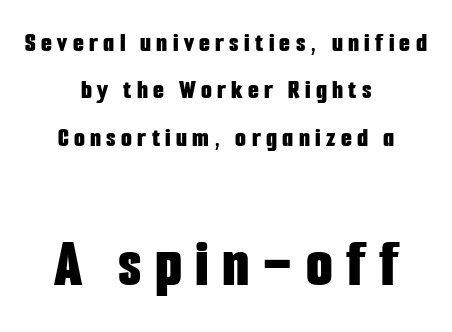
{"serif": "no", "italic": "no", "bold": "yes", "weight": "bold", "width": "condensed", "stroke_contrast": "low", "x_height": "medium", "monospaced": "no", "underline": "no", "align": "center", "line_spacing": "normal", "line_spacing_ratio": 1.69, "larger_block": "second", "size_ratio": 2.46, "glyph_px": 69}
